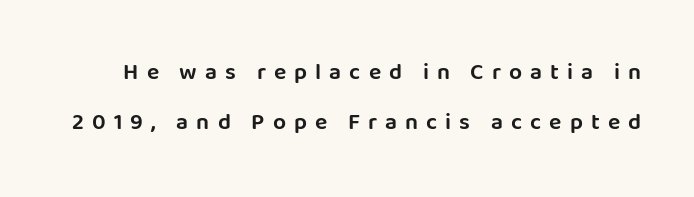
{"italic": "no", "underline": "no", "line_spacing": "loose", "line_spacing_ratio": 2.18, "letter_spacing": "wide", "letter_spacing_em": 0.35, "glyph_px": 23}
